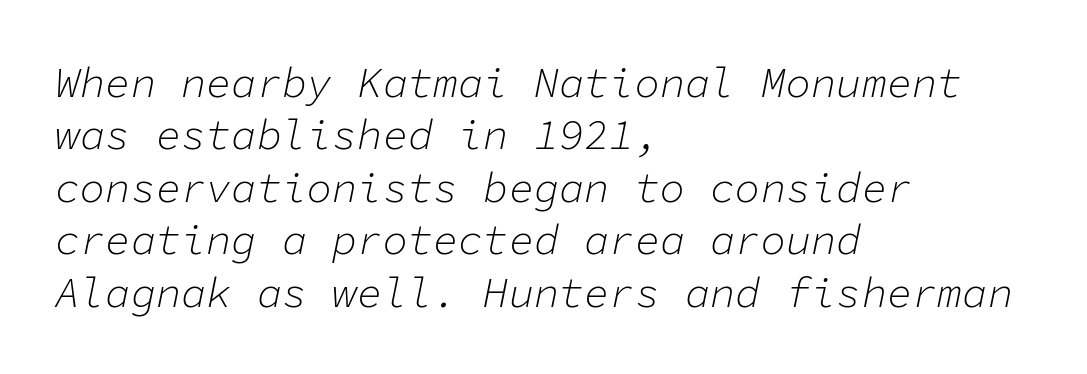
The line texture is even and compact thanks to regular tracking. A typesetter would call this monospace, since all characters share one set width. The font sits on the lighter half of the weight spectrum, regular included. Line starts are locked; line ends wander.
